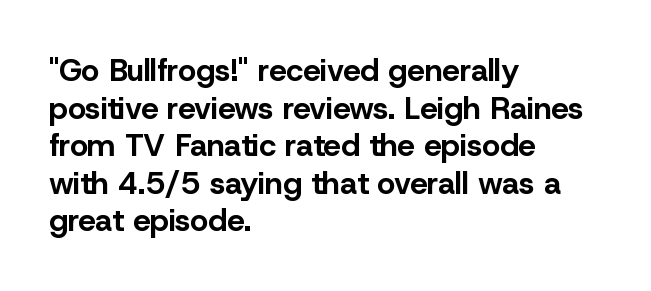
{"serif": "no", "italic": "no", "bold": "yes", "weight": "bold", "width": "normal", "stroke_contrast": "low", "x_height": "medium", "monospaced": "no", "underline": "no", "align": "left", "line_spacing_ratio": 1.21, "letter_spacing": "normal", "letter_spacing_em": 0.0, "glyph_px": 31}
